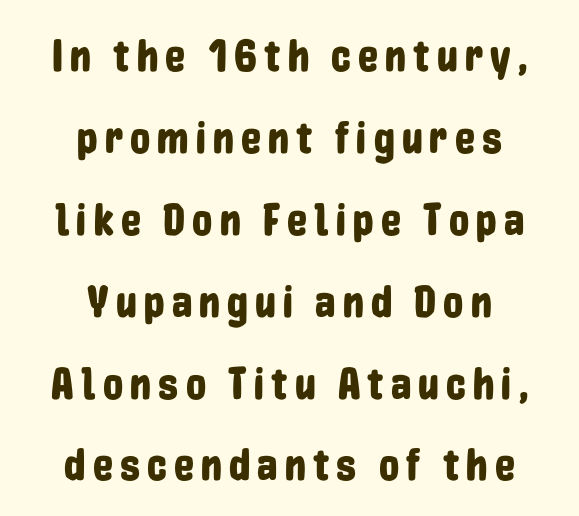
Has an underline been added? It has not. The lettering holds an erect, upright posture throughout. Looks like regular typesetting: each glyph gets only the width it needs. A typesetter would label this face a sans. If you folded the block vertically in half, each line would mirror itself in length.
